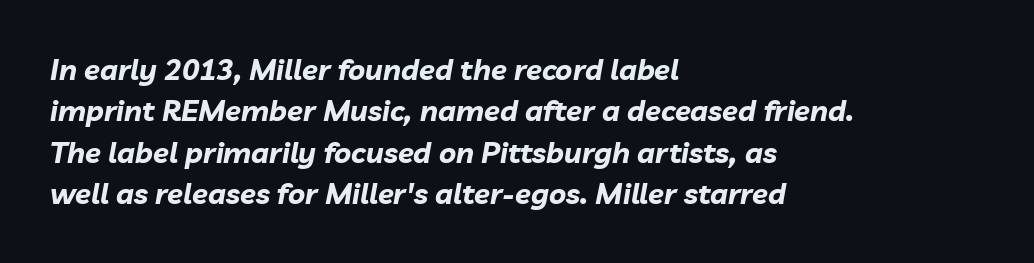
Q: Is the text bold? A: Yes.
Q: Is the text italic (slanted)? A: Yes, it leans right by about 10 degrees.
Q: Is the text underlined? A: No.
Q: How is the paragraph aligned? A: Left-aligned.
Q: Is the spacing between letters normal or unusually wide? A: Normal.
Q: Is the spacing between lines tight, normal or loose? A: Normal.
Q: Width (condensed, normal, or wide)? A: Normal.
Q: Stroke contrast? A: Low.
Q: x-height? A: Medium.
Q: Monospaced? A: No.
